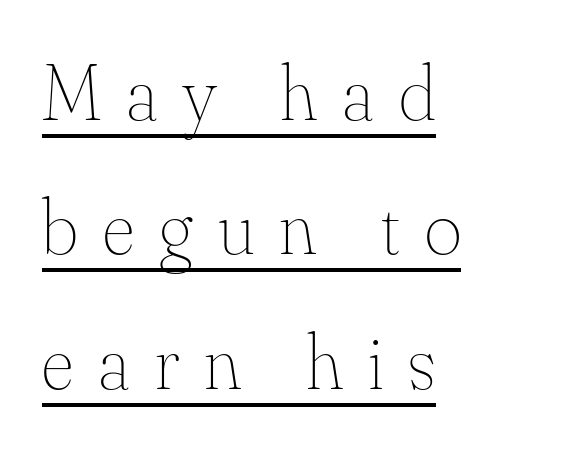
The rag falls on the right side of this text block. This sample uses an upright cut, with every glyph sitting square on the baseline. You can see a thin bar hugging the bottom of the glyphs. Caption: expanded tracking, letters set apart. Rows of type keep a routine distance in the vertical direction.
